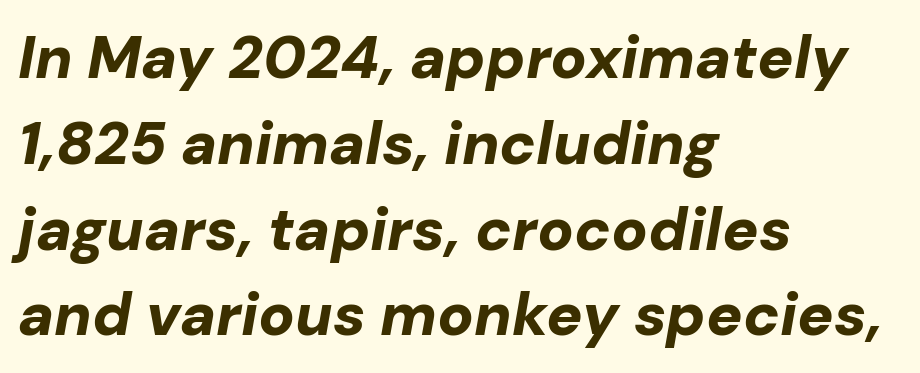
{"italic": "yes", "lean": "right", "slant_degrees": 10, "bold": "yes", "weight": "bold", "width": "normal", "stroke_contrast": "low", "x_height": "medium", "monospaced": "no", "underline": "no", "align": "left", "line_spacing": "normal", "line_spacing_ratio": 1.43, "letter_spacing": "normal", "letter_spacing_em": 0.0, "glyph_px": 60}
